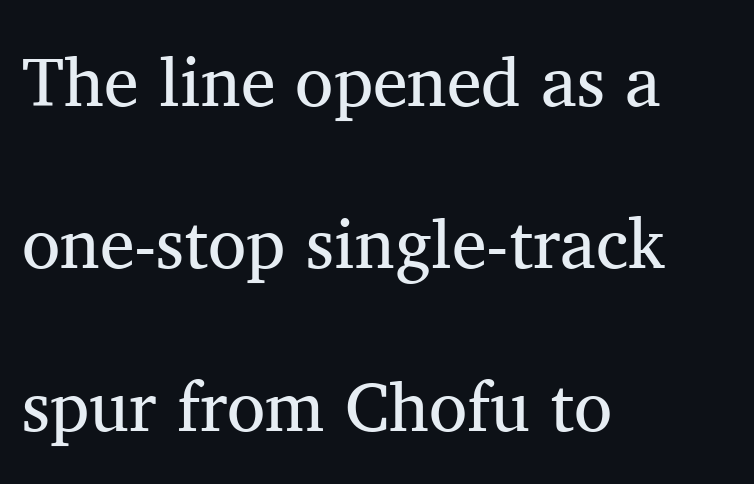
Q: Is the text bold? A: No.
Q: Is the text italic (slanted)? A: No, it is upright.
Q: Is the typeface a serif or a sans-serif typeface? A: Serif.
Q: Is the text underlined? A: No.
Q: How is the paragraph aligned? A: Left-aligned.
Q: Is the spacing between letters normal or unusually wide? A: Normal.
Q: Is the spacing between lines tight, normal or loose? A: Loose.
Q: Width (condensed, normal, or wide)? A: Normal.
Q: Stroke contrast? A: Medium.
Q: x-height? A: Medium.
Q: Monospaced? A: No.
